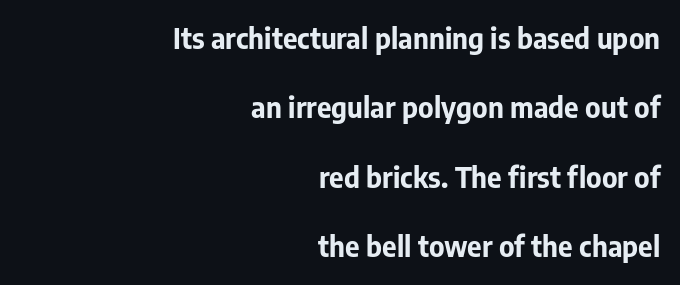
The image shows 28 px bold sans-serif type, upright; set right-aligned, loose line spacing (2.48x), normal letter spacing, not underlined; low stroke contrast and a medium x-height.
